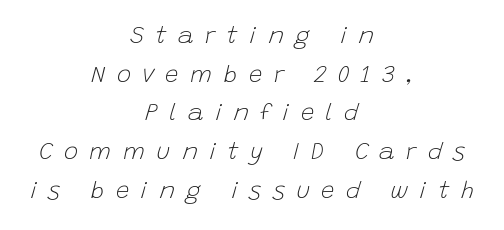
Q: Is the text bold? A: No.
Q: Is the text italic (slanted)? A: Yes, it leans right by about 15 degrees.
Q: Is the text underlined? A: No.
Q: How is the paragraph aligned? A: Centered.
Q: Is the spacing between letters normal or unusually wide? A: Unusually wide.
Q: Is the spacing between lines tight, normal or loose? A: Normal.
